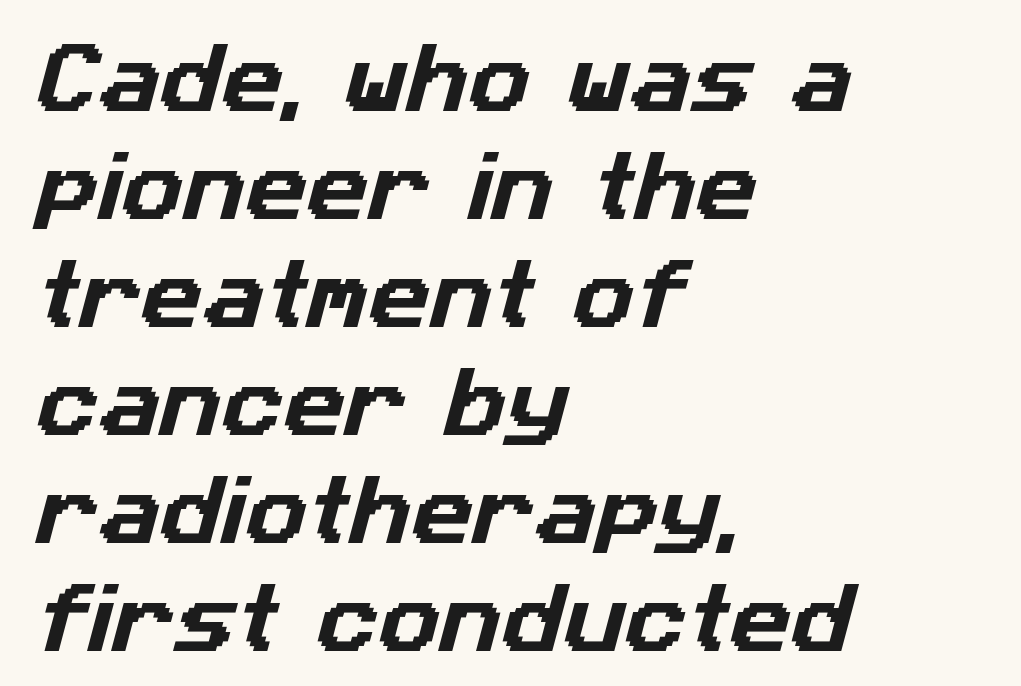
The image shows 76 px sans-serif type; set left-aligned, normal line spacing (1.42x), normal letter spacing, not underlined; low stroke contrast and a medium x-height.
